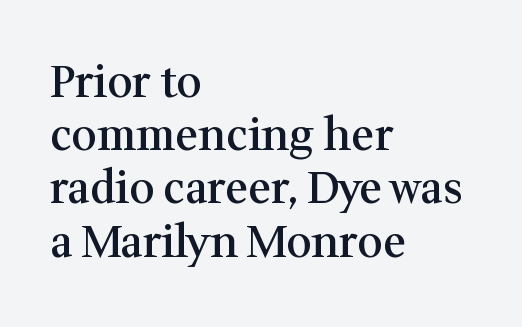
The image shows 44 px semibold serif type, upright; set left-aligned, line spacing 1.21x, normal letter spacing, not underlined; medium stroke contrast and a medium x-height.
